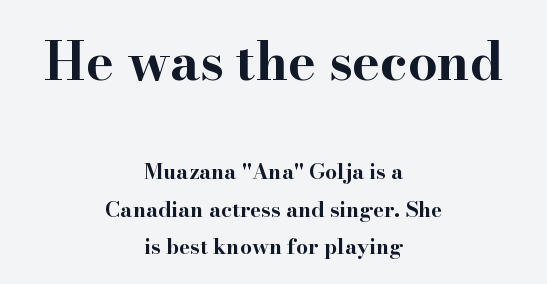
Unmarked baselines from the first word to the last. Upright lettering throughout. Serifs: yes, visible at the terminals of the letterforms. In terms of letterspacing, this is plain default setting. On the weight axis this lands at bold, roughly 700.
